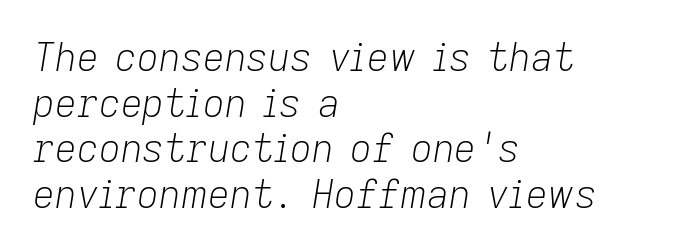
The image shows 38 px light type, italic (leaning right); set left-aligned, line spacing 1.2x, normal letter spacing, not underlined; low stroke contrast and a medium x-height.
